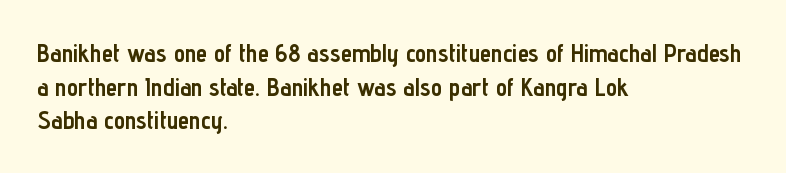
Q: Is the text bold? A: Yes.
Q: Is the text italic (slanted)? A: No, it is upright.
Q: Is the text underlined? A: No.
Q: How is the paragraph aligned? A: Left-aligned.
Q: Is the spacing between letters normal or unusually wide? A: Normal.
Q: Is the spacing between lines tight, normal or loose? A: Normal.
